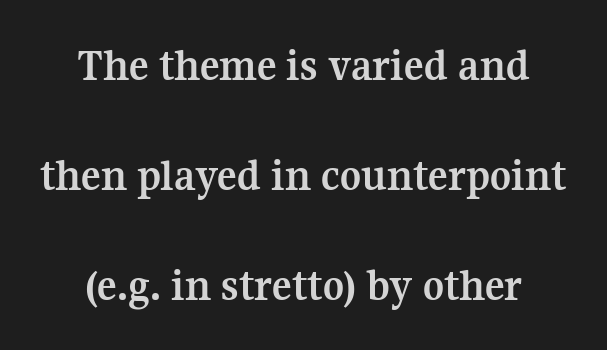
{"serif": "yes", "italic": "no", "bold": "yes", "weight": "semibold", "width": "normal", "stroke_contrast": "medium", "x_height": "medium", "monospaced": "no", "underline": "no", "line_spacing": "loose", "line_spacing_ratio": 2.39, "letter_spacing": "normal", "letter_spacing_em": 0.0, "glyph_px": 46}
